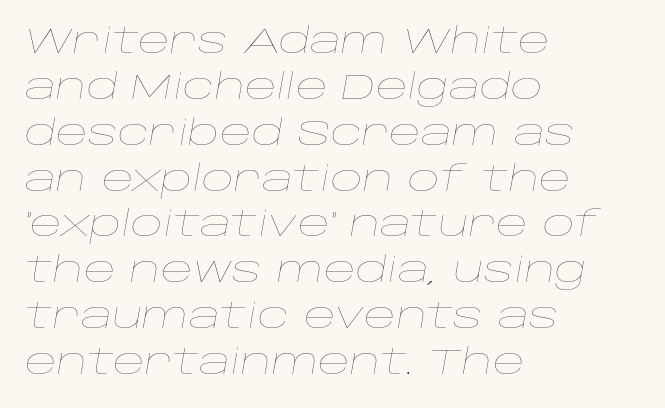
{"italic": "yes", "lean": "right", "slant_degrees": 10, "bold": "no", "weight": "thin", "width": "wide", "stroke_contrast": "low", "x_height": "large", "monospaced": "no", "underline": "no", "align": "left", "line_spacing": "normal", "line_spacing_ratio": 1.31, "letter_spacing": "normal", "letter_spacing_em": 0.0, "glyph_px": 35}
